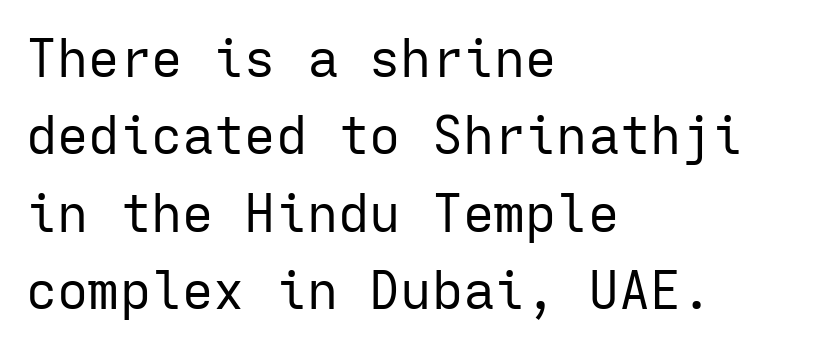
{"serif": "no", "italic": "no", "bold": "no", "weight": "regular", "width": "normal", "stroke_contrast": "low", "x_height": "medium", "monospaced": "yes", "underline": "no", "align": "left", "line_spacing": "normal", "line_spacing_ratio": 1.49, "letter_spacing": "normal", "letter_spacing_em": 0.0, "glyph_px": 52}
